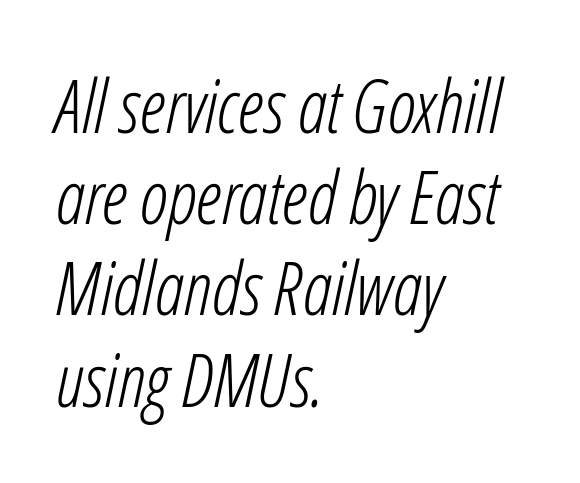
The image shows 73 px light, condensed type, italic (leaning right); set left-aligned, normal line spacing (1.25x), normal letter spacing, not underlined; low stroke contrast and a medium x-height.
